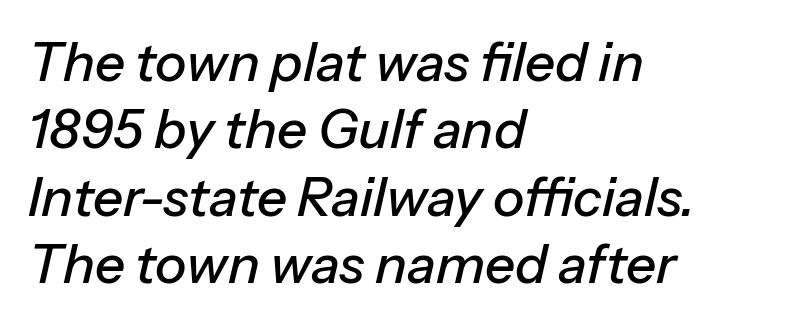
Q: Is the text italic (slanted)? A: Yes, it leans right by about 13 degrees.
Q: Is the text underlined? A: No.
Q: How is the paragraph aligned? A: Left-aligned.
Q: Is the spacing between letters normal or unusually wide? A: Normal.
Q: Is the spacing between lines tight, normal or loose? A: Normal.
Q: Width (condensed, normal, or wide)? A: Normal.
Q: Stroke contrast? A: Low.
Q: x-height? A: Medium.
Q: Monospaced? A: No.
